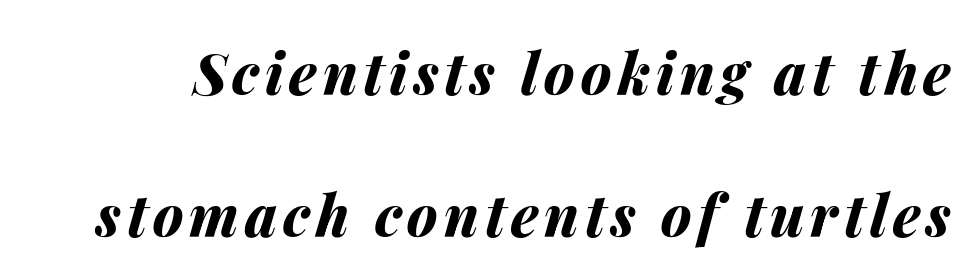
These lines were composed using italics. The baseline area is clear. Widely set lines give the paragraph a tall, airy silhouette. Compared with an ordinary text face, these strokes are far heavier — a full bold. A typesetter would call this proportional, since set widths differ per character.
